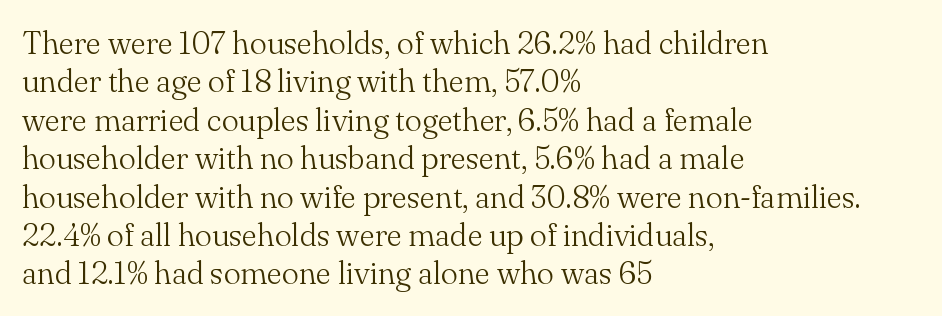
Vertical strokes here are truly vertical. Just letters on the line, the space beneath them empty. There is no visible air inserted between adjacent glyphs. Unbolded letterforms with no extra heft. The compositor pushed each line to the left boundary.
